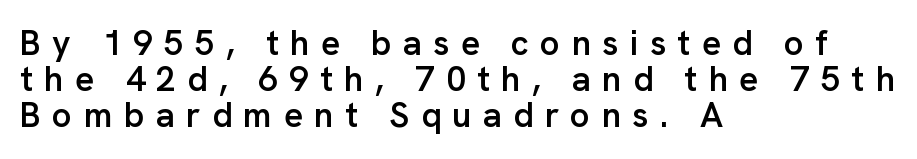
{"serif": "no", "italic": "no", "bold": "semi", "weight": "semibold", "width": "normal", "stroke_contrast": "low", "x_height": "medium", "monospaced": "no", "underline": "no", "align": "left", "line_spacing": "tight", "line_spacing_ratio": 1.03, "letter_spacing": "wide", "letter_spacing_em": 0.32, "glyph_px": 35}
